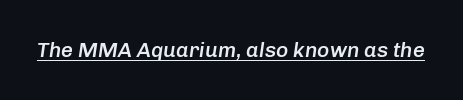
The image shows 21 px text type, italic (leaning right); set normal letter spacing, underlined.
